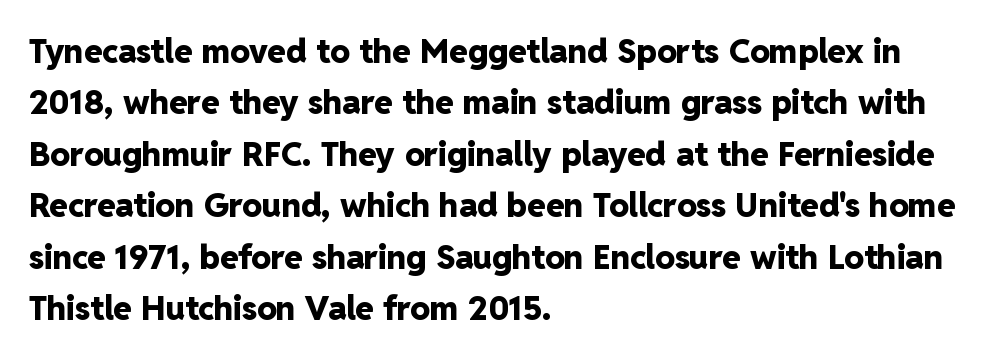
Q: Is the text bold? A: Yes.
Q: Is the text italic (slanted)? A: No, it is upright.
Q: Is the typeface a serif or a sans-serif typeface? A: Sans-serif.
Q: Is the text underlined? A: No.
Q: How is the paragraph aligned? A: Left-aligned.
Q: Is the spacing between letters normal or unusually wide? A: Normal.
Q: Is the spacing between lines tight, normal or loose? A: Normal.
Q: Width (condensed, normal, or wide)? A: Normal.
Q: Stroke contrast? A: Low.
Q: x-height? A: Medium.
Q: Monospaced? A: No.
